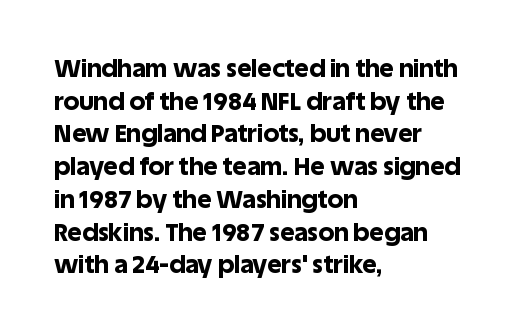
The image shows 25 px bold type, upright; set left-aligned, normal line spacing (1.31x), normal letter spacing, not underlined.
